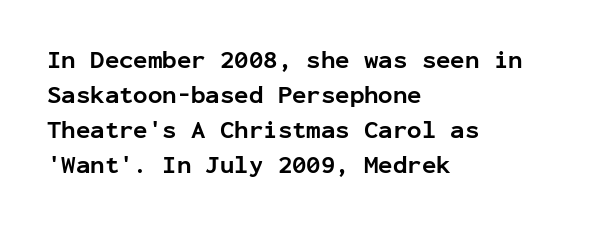
Q: Is the text bold? A: Yes.
Q: Is the text italic (slanted)? A: No, it is upright.
Q: Is the text underlined? A: No.
Q: How is the paragraph aligned? A: Left-aligned.
Q: Is the spacing between letters normal or unusually wide? A: Normal.
Q: Is the spacing between lines tight, normal or loose? A: Normal.
